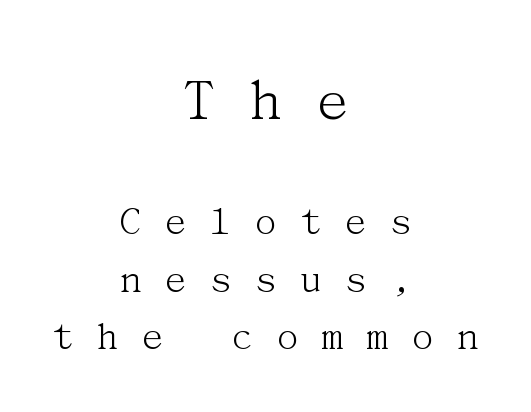
Q: Is the text bold? A: No.
Q: Is the text italic (slanted)? A: No, it is upright.
Q: Is the typeface a serif or a sans-serif typeface? A: Serif.
Q: Is the text underlined? A: No.
Q: How is the paragraph aligned? A: Centered.
Q: Is the spacing between letters normal or unusually wide? A: Unusually wide.
Q: Is the spacing between lines tight, normal or loose? A: Normal.
Q: Which block of text is set in a larger size, the first (top) or the second (bottom)? A: The first (top) one.
Q: Width (condensed, normal, or wide)? A: Normal.
Q: Stroke contrast? A: Medium.
Q: x-height? A: Medium.
